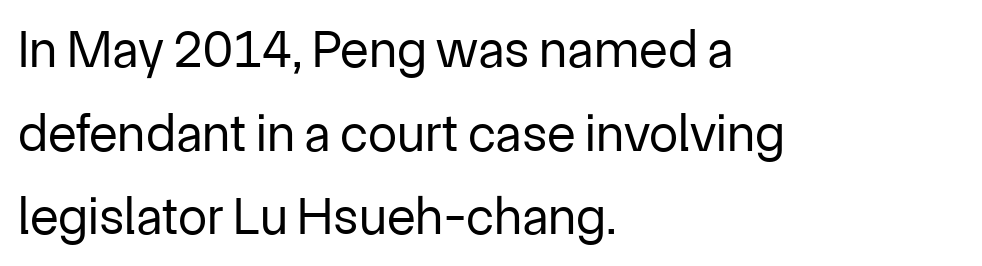
The specimen omits any rule beneath the text block's lines. The paragraph has a hard left edge and a soft right edge. Weight: in the light-to-regular range. How are the letters spaced? Ordinarily, with no added tracking. A typesetter would call this proportional, since set widths differ per character.
